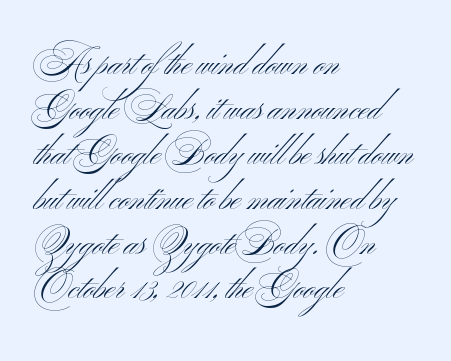
Q: Is the text bold? A: No.
Q: Is the text italic (slanted)? A: Yes.
Q: Is the typeface a serif or a sans-serif typeface? A: Sans-serif.
Q: Is the text underlined? A: No.
Q: How is the paragraph aligned? A: Left-aligned.
Q: Is the spacing between letters normal or unusually wide? A: Normal.
Q: Is the spacing between lines tight, normal or loose? A: Normal.
Q: Width (condensed, normal, or wide)? A: Wide.
Q: Stroke contrast? A: Medium.
Q: x-height? A: Small.
Q: Monospaced? A: No.
